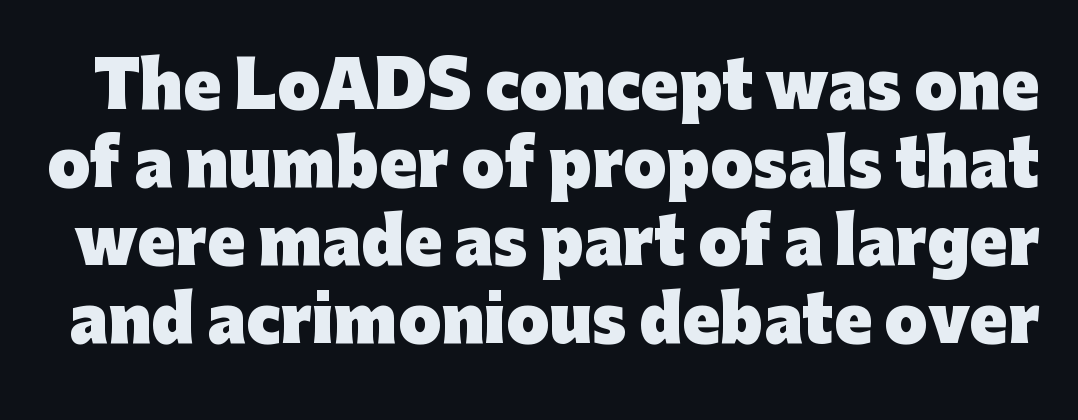
The image shows 62 px heavy sans-serif type, upright; set normal line spacing (1.26x), normal letter spacing, not underlined; low stroke contrast and a medium x-height.
